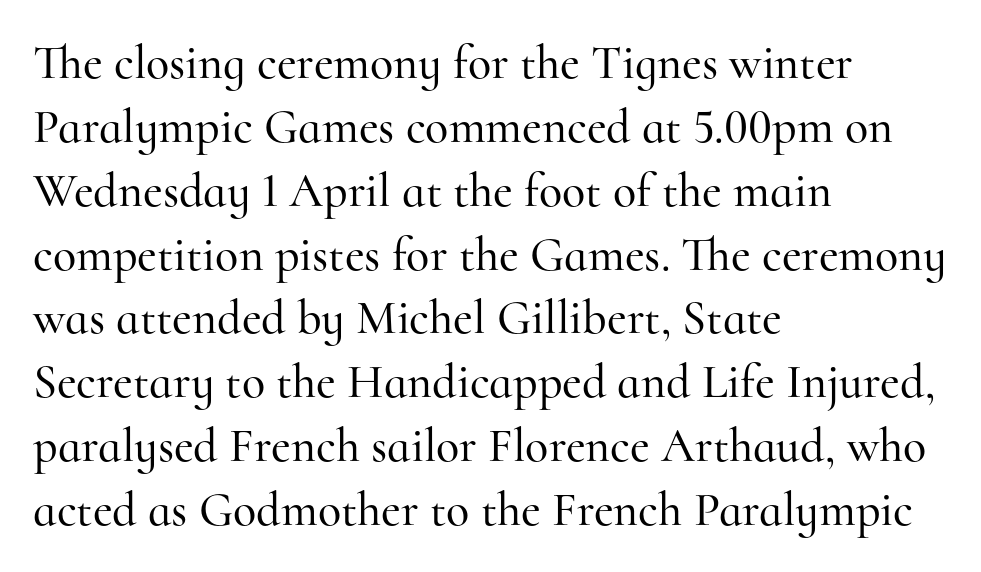
{"serif": "yes", "italic": "no", "width": "normal", "stroke_contrast": "high", "x_height": "small", "monospaced": "no", "underline": "no", "align": "left", "line_spacing": "normal", "line_spacing_ratio": 1.33, "letter_spacing": "normal", "letter_spacing_em": 0.0, "glyph_px": 48}
